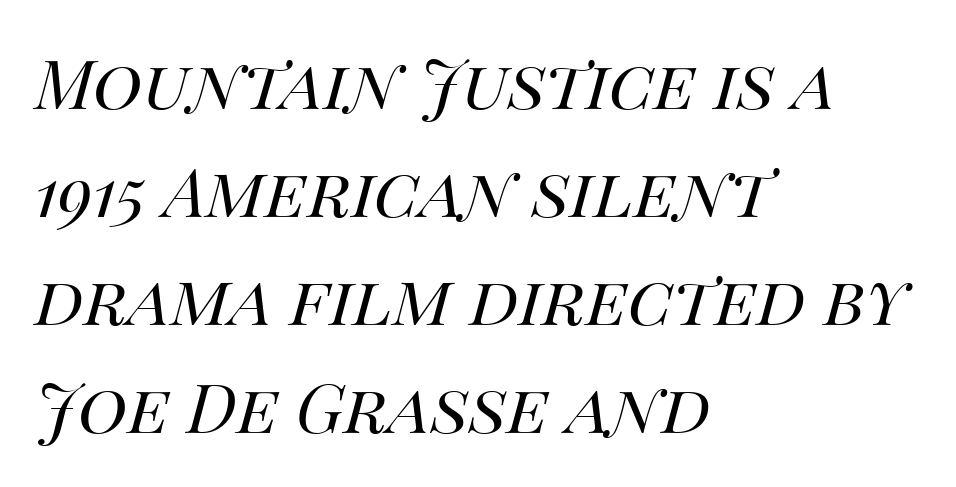
{"italic": "yes", "lean": "right", "slant_degrees": 14, "bold": "no", "weight": "regular", "width": "normal", "stroke_contrast": "medium", "x_height": "large", "monospaced": "no", "underline": "no", "align": "left", "line_spacing": "normal", "line_spacing_ratio": 1.59, "letter_spacing": "normal", "letter_spacing_em": 0.0, "glyph_px": 68}
